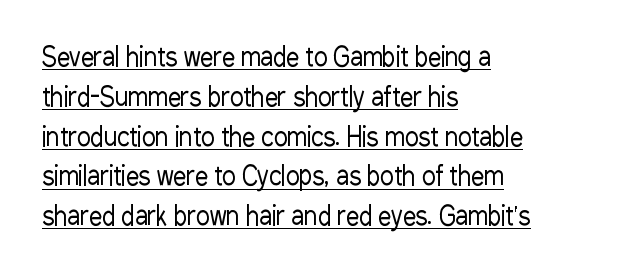
{"italic": "no", "bold": "no", "underline": "yes", "align": "left", "line_spacing": "normal", "line_spacing_ratio": 1.53, "letter_spacing": "normal", "letter_spacing_em": 0.0, "glyph_px": 26}
